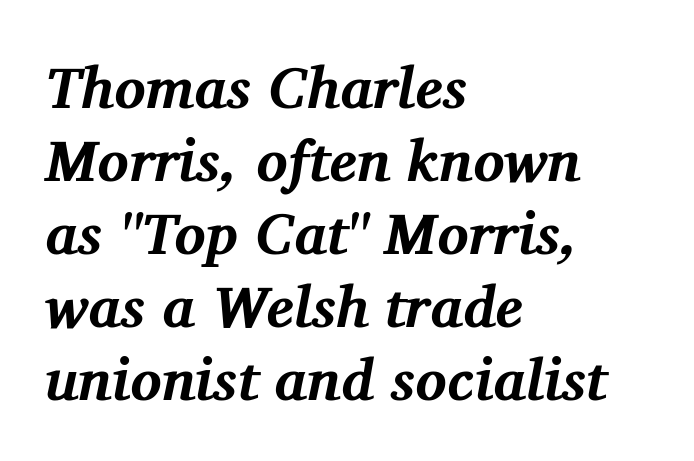
Rows of type keep a routine distance in the vertical direction. In terms of letterspacing, this is plain default setting. Each row of text sits above clean, open space. These lines carry a lot of weight — the face is fully bold.
